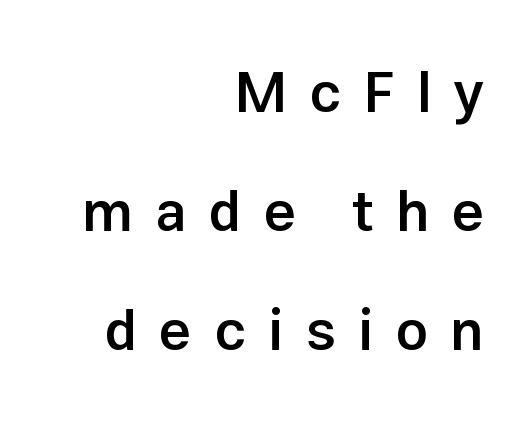
Q: Is the text bold? A: Semi-bold.
Q: Is the text italic (slanted)? A: No, it is upright.
Q: Is the typeface a serif or a sans-serif typeface? A: Sans-serif.
Q: Is the text underlined? A: No.
Q: How is the paragraph aligned? A: Right-aligned.
Q: Is the spacing between letters normal or unusually wide? A: Unusually wide.
Q: Is the spacing between lines tight, normal or loose? A: Loose.
Q: Width (condensed, normal, or wide)? A: Normal.
Q: Stroke contrast? A: Low.
Q: x-height? A: Medium.
Q: Monospaced? A: No.
